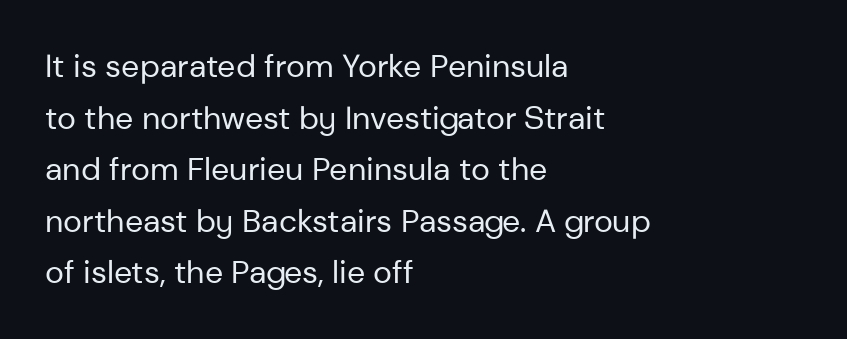
Is this a fixed-width face? No — the glyphs have proportional, varying widths. Characters remain perfectly vertical along every line. Layout note: lines flush left. Ink coverage per letter is moderate at most.
